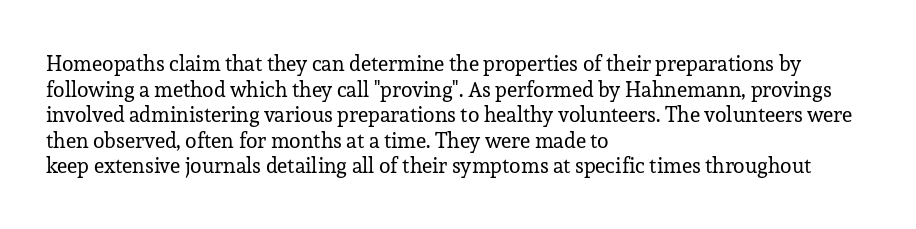
The image shows 21 px text type, upright; set left-aligned, line spacing 1.22x, normal letter spacing, not underlined.
